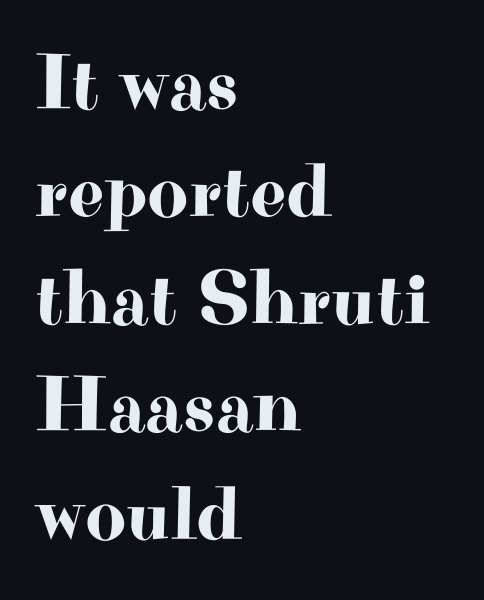
Q: Is the text italic (slanted)? A: No, it is upright.
Q: Is the typeface a serif or a sans-serif typeface? A: Serif.
Q: Is the text underlined? A: No.
Q: How is the paragraph aligned? A: Left-aligned.
Q: Is the spacing between letters normal or unusually wide? A: Normal.
Q: Is the spacing between lines tight, normal or loose? A: Normal.
Q: Width (condensed, normal, or wide)? A: Wide.
Q: Stroke contrast? A: High.
Q: x-height? A: Small.
Q: Monospaced? A: No.
